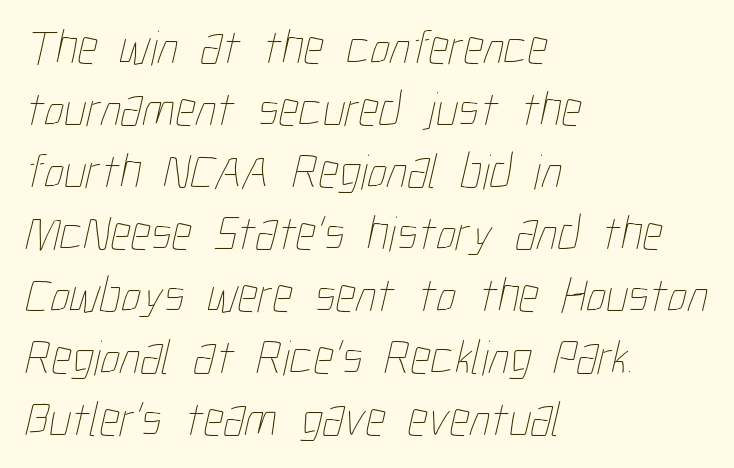
{"bold": "no", "weight": "thin", "width": "condensed", "stroke_contrast": "low", "x_height": "medium", "monospaced": "no", "underline": "no", "align": "left", "line_spacing_ratio": 1.24, "letter_spacing": "normal", "letter_spacing_em": 0.0, "glyph_px": 50}
